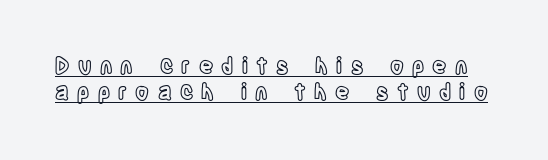
Style check: upright. You can see a thin bar hugging the bottom of the glyphs. There is plenty of visible air inserted between adjacent glyphs.
